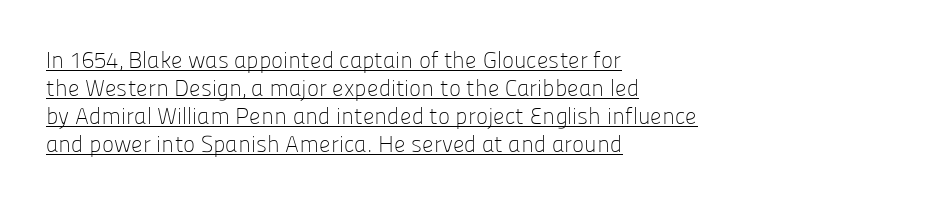
The image shows 23 px text type, upright; set left-aligned, line spacing 1.22x, normal letter spacing, underlined.
